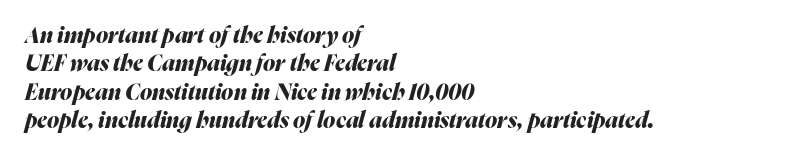
Q: Is the text bold? A: Yes.
Q: Is the text italic (slanted)? A: Yes, it leans right by about 16 degrees.
Q: Is the text underlined? A: No.
Q: How is the paragraph aligned? A: Left-aligned.
Q: Is the spacing between letters normal or unusually wide? A: Normal.
Q: Is the spacing between lines tight, normal or loose? A: Normal.
